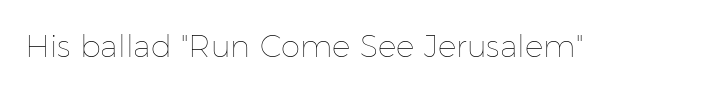
Q: Is the text bold? A: No.
Q: Is the text italic (slanted)? A: No, it is upright.
Q: Is the text underlined? A: No.
Q: Is the spacing between letters normal or unusually wide? A: Normal.
Q: Width (condensed, normal, or wide)? A: Normal.
Q: Stroke contrast? A: Low.
Q: x-height? A: Medium.
Q: Monospaced? A: No.
